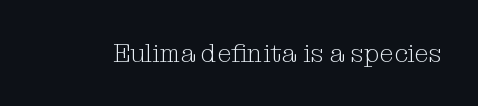
Q: Is the text bold? A: No.
Q: Is the text italic (slanted)? A: No, it is upright.
Q: Is the text underlined? A: No.
Q: Is the spacing between letters normal or unusually wide? A: Normal.
